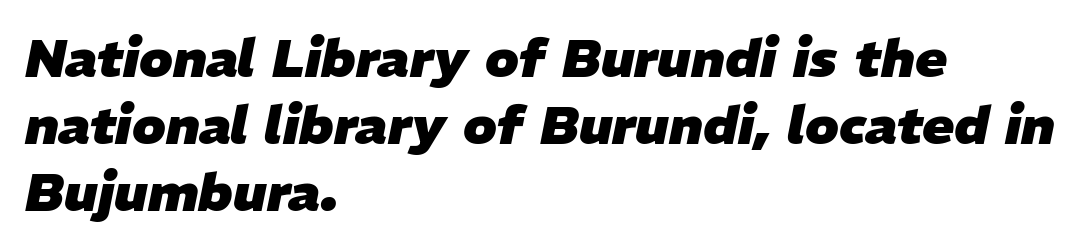
A full-strength bold gives these letters their thick strokes. Nobody touched the tracking dial on this one. Lines of text with bare space underneath. The rendering anchors every line to the left-hand side. The passage shown is typed in a proportional face where columns would drift. The typography opts for an oblique posture over an upright one.
